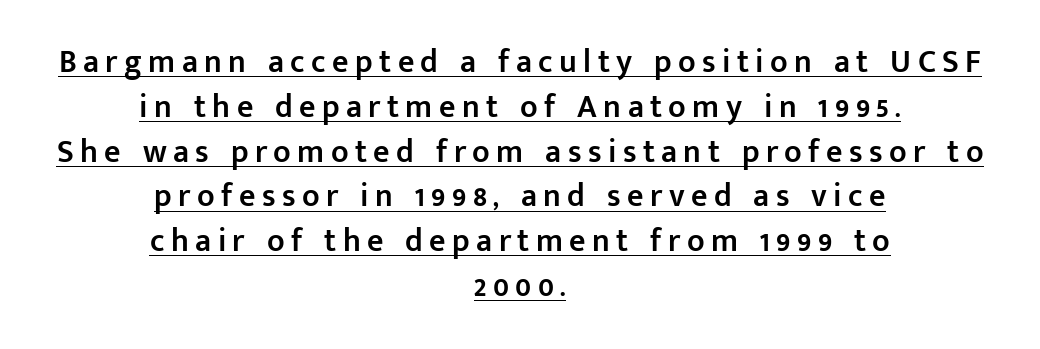
{"serif": "no", "italic": "no", "bold": "semi", "weight": "semibold", "width": "normal", "stroke_contrast": "low", "x_height": "medium", "monospaced": "no", "underline": "yes", "align": "center", "line_spacing": "normal", "line_spacing_ratio": 1.4, "letter_spacing": "wide", "letter_spacing_em": 0.2, "glyph_px": 32}
